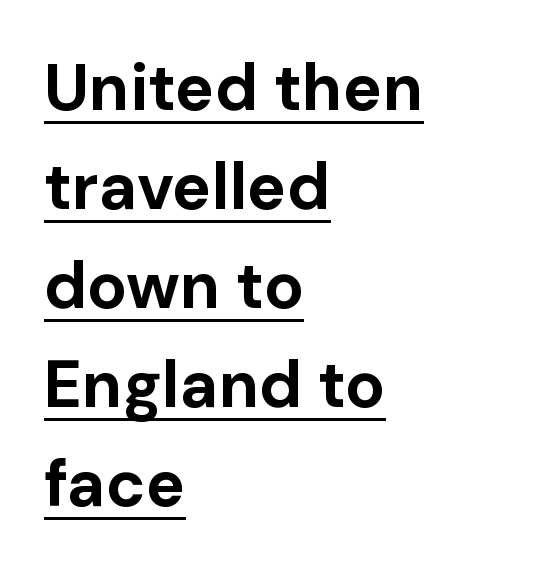
{"serif": "no", "italic": "no", "bold": "yes", "weight": "bold", "width": "normal", "stroke_contrast": "low", "x_height": "medium", "monospaced": "no", "underline": "yes", "align": "left", "line_spacing": "normal", "line_spacing_ratio": 1.5, "letter_spacing": "normal", "letter_spacing_em": 0.0, "glyph_px": 66}
